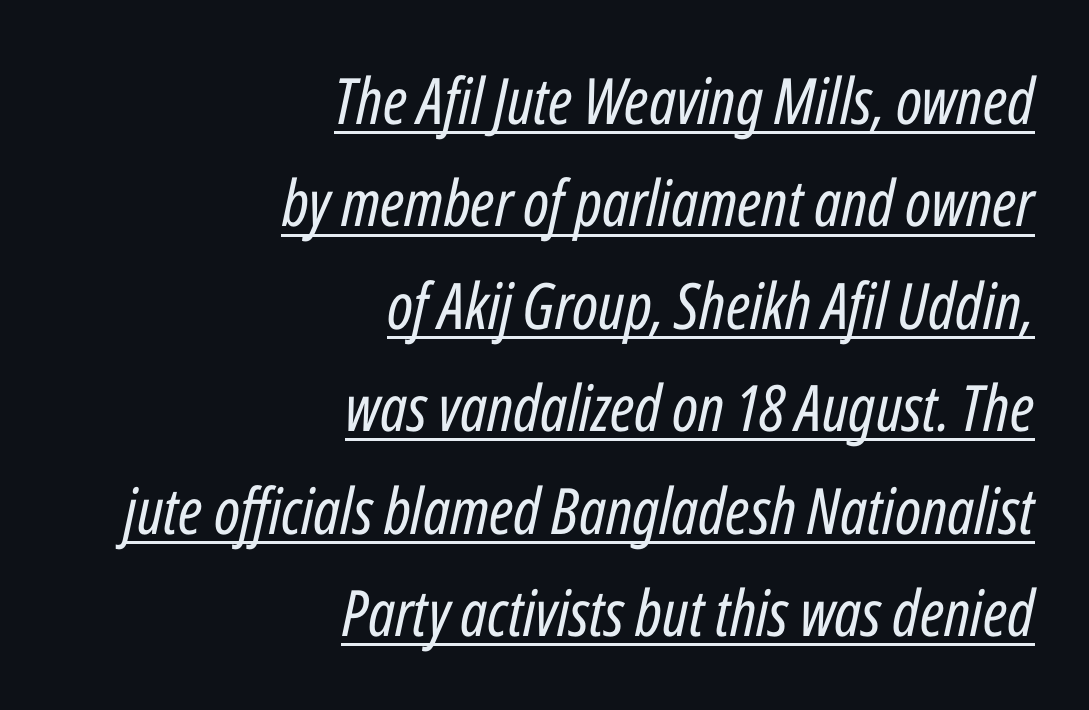
Q: Is the text bold? A: No.
Q: Is the text italic (slanted)? A: Yes, it leans right by about 12 degrees.
Q: Is the text underlined? A: Yes.
Q: How is the paragraph aligned? A: Right-aligned.
Q: Is the spacing between letters normal or unusually wide? A: Normal.
Q: Is the spacing between lines tight, normal or loose? A: Normal.
Q: Width (condensed, normal, or wide)? A: Condensed.
Q: Stroke contrast? A: Low.
Q: x-height? A: Medium.
Q: Monospaced? A: No.
